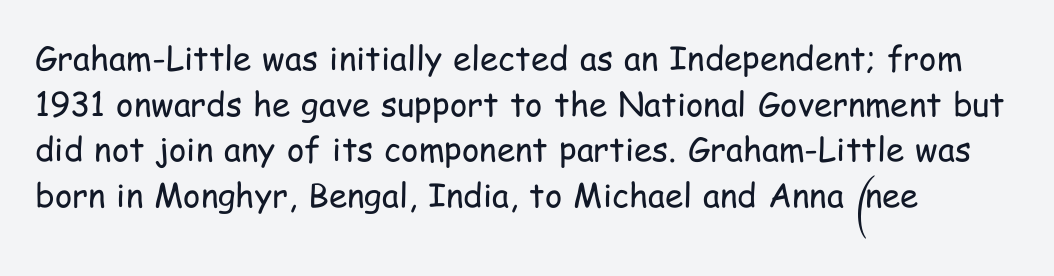
Q: Is the text bold? A: No.
Q: Is the text italic (slanted)? A: No, it is upright.
Q: Is the typeface a serif or a sans-serif typeface? A: Sans-serif.
Q: Is the text underlined? A: No.
Q: How is the paragraph aligned? A: Left-aligned.
Q: Is the spacing between letters normal or unusually wide? A: Normal.
Q: Is the spacing between lines tight, normal or loose? A: Normal.
Q: Width (condensed, normal, or wide)? A: Condensed.
Q: Stroke contrast? A: Low.
Q: x-height? A: Medium.
Q: Monospaced? A: No.
